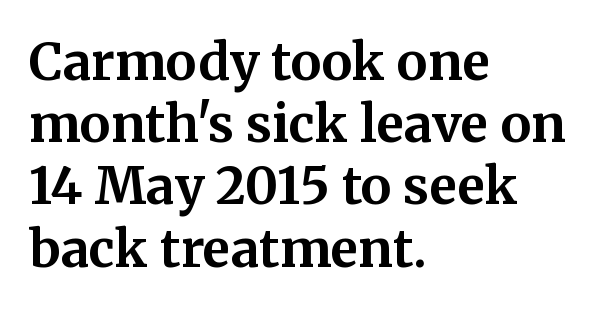
Q: Is the text bold? A: Yes.
Q: Is the text italic (slanted)? A: No, it is upright.
Q: Is the typeface a serif or a sans-serif typeface? A: Serif.
Q: Is the text underlined? A: No.
Q: How is the paragraph aligned? A: Left-aligned.
Q: Is the spacing between letters normal or unusually wide? A: Normal.
Q: Width (condensed, normal, or wide)? A: Normal.
Q: Stroke contrast? A: Medium.
Q: x-height? A: Medium.
Q: Monospaced? A: No.
